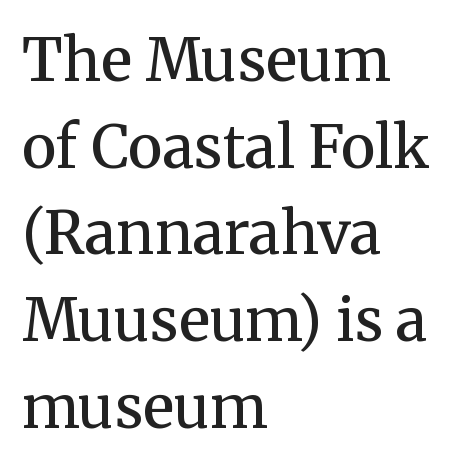
The image shows 59 px semibold serif type, upright; set left-aligned, normal line spacing (1.47x), normal letter spacing, not underlined; medium stroke contrast and a medium x-height.
